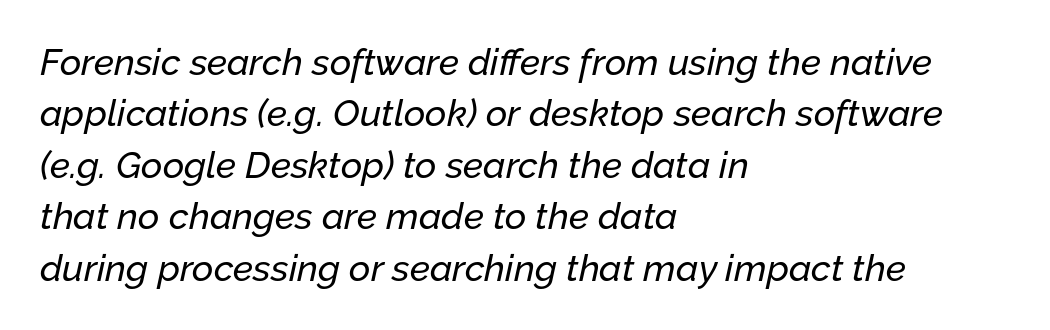
Q: Is the text italic (slanted)? A: Yes, it leans right by about 12 degrees.
Q: Is the text underlined? A: No.
Q: How is the paragraph aligned? A: Left-aligned.
Q: Is the spacing between letters normal or unusually wide? A: Normal.
Q: Is the spacing between lines tight, normal or loose? A: Normal.
Q: Width (condensed, normal, or wide)? A: Normal.
Q: Stroke contrast? A: Low.
Q: x-height? A: Medium.
Q: Monospaced? A: No.
